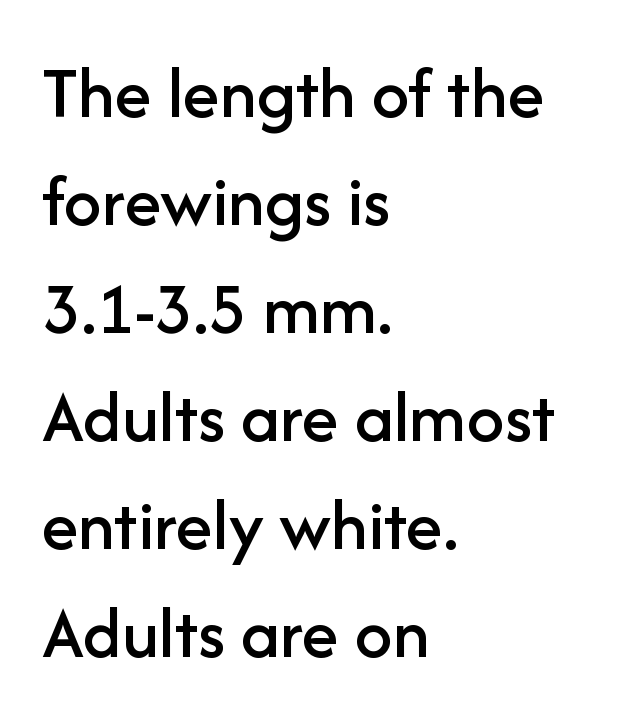
{"serif": "no", "italic": "no", "width": "normal", "stroke_contrast": "low", "x_height": "medium", "monospaced": "no", "underline": "no", "align": "left", "line_spacing": "normal", "line_spacing_ratio": 1.44, "letter_spacing": "normal", "letter_spacing_em": 0.0, "glyph_px": 75}
